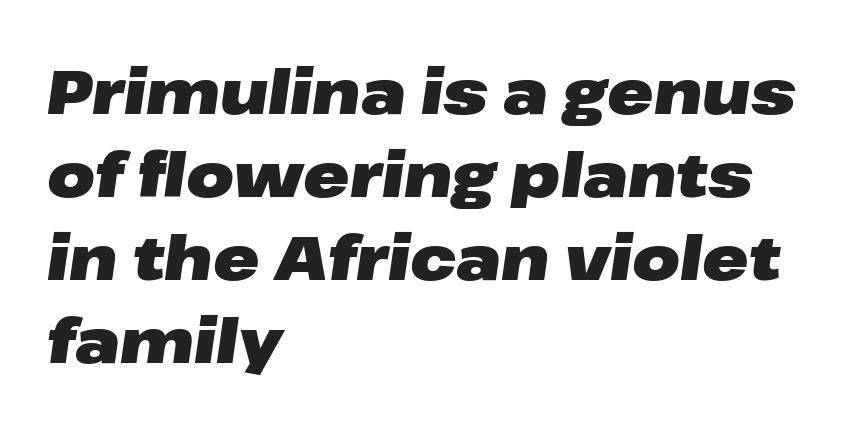
Q: Is the text bold? A: Yes.
Q: Is the text italic (slanted)? A: Yes, it leans right by about 8 degrees.
Q: Is the text underlined? A: No.
Q: How is the paragraph aligned? A: Left-aligned.
Q: Is the spacing between letters normal or unusually wide? A: Normal.
Q: Is the spacing between lines tight, normal or loose? A: Normal.
Q: Width (condensed, normal, or wide)? A: Wide.
Q: Stroke contrast? A: Low.
Q: x-height? A: Medium.
Q: Monospaced? A: No.
